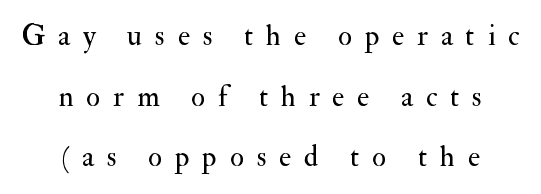
The image shows 29 px regular-weight serif type, upright; set centered, loose line spacing (2.09x), unusually wide letter spacing (+0.44 em), not underlined; medium stroke contrast and a small x-height.
